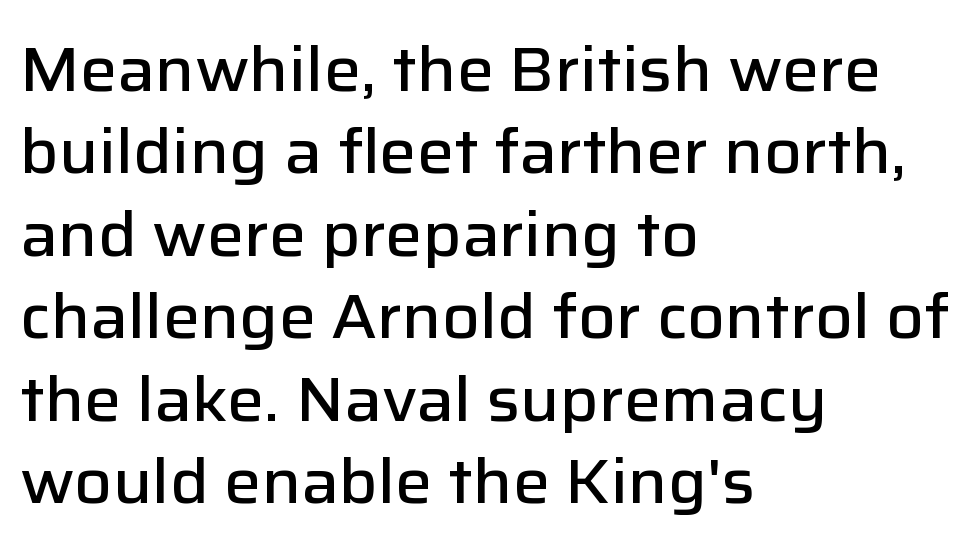
The image shows 62 px semibold sans-serif type, upright; set left-aligned, normal line spacing (1.33x), normal letter spacing, not underlined; low stroke contrast and a medium x-height.
